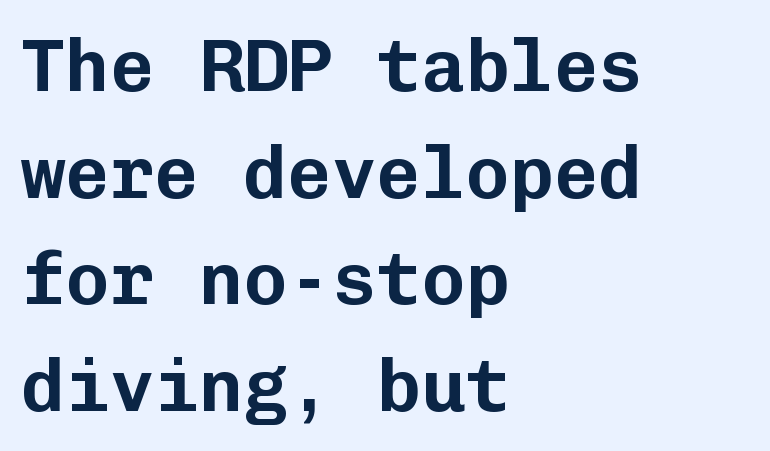
Q: Is the text italic (slanted)? A: No, it is upright.
Q: Is the typeface a serif or a sans-serif typeface? A: Sans-serif.
Q: Is the text underlined? A: No.
Q: How is the paragraph aligned? A: Left-aligned.
Q: Is the spacing between letters normal or unusually wide? A: Normal.
Q: Is the spacing between lines tight, normal or loose? A: Normal.
Q: Width (condensed, normal, or wide)? A: Normal.
Q: Stroke contrast? A: Low.
Q: x-height? A: Medium.
Q: Monospaced? A: Yes.
